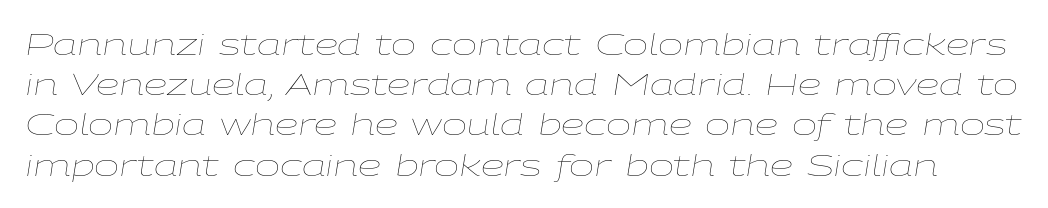
Characters follow at the spacing the type designer built in. Each new line begins a customary step beneath the previous one. If you drew a line through each stem, it would be angled. Weight: in the light-to-regular range. This sample has the flowing, uneven cadence of proportional lettering. Quick note: underline off.
